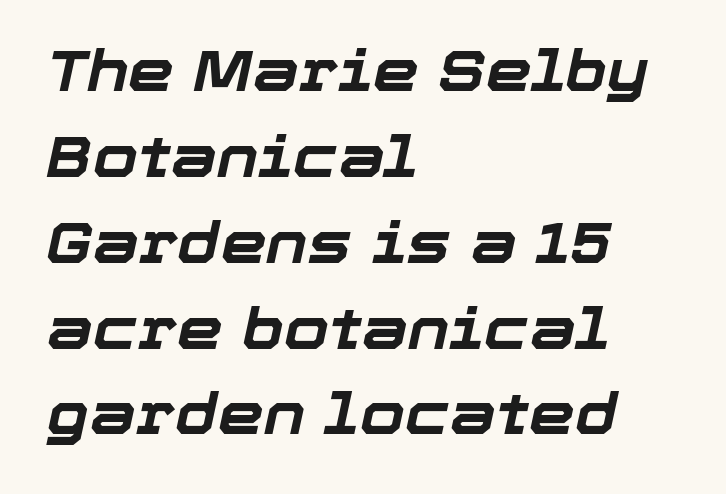
{"italic": "yes", "lean": "right", "slant_degrees": 12, "bold": "yes", "weight": "bold", "width": "normal", "stroke_contrast": "low", "x_height": "medium", "monospaced": "no", "underline": "no", "align": "left", "line_spacing": "normal", "line_spacing_ratio": 1.48, "letter_spacing": "normal", "letter_spacing_em": 0.0, "glyph_px": 58}
